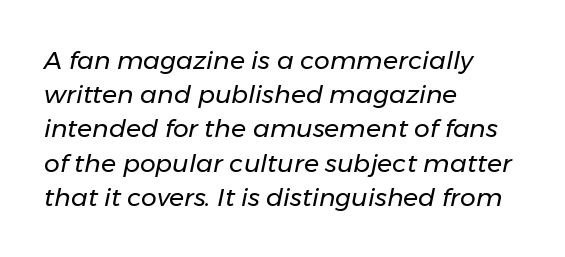
Q: Is the text bold? A: No.
Q: Is the text italic (slanted)? A: Yes, it leans right by about 11 degrees.
Q: Is the text underlined? A: No.
Q: How is the paragraph aligned? A: Left-aligned.
Q: Is the spacing between letters normal or unusually wide? A: Normal.
Q: Is the spacing between lines tight, normal or loose? A: Normal.
